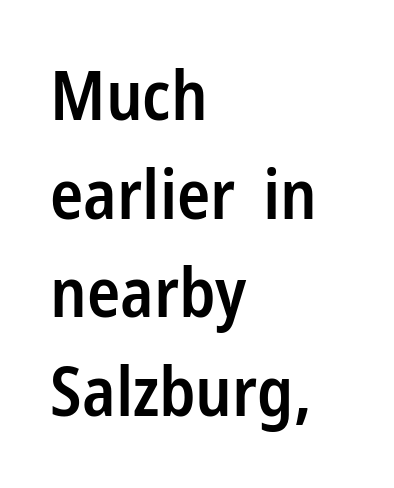
The image shows 69 px semibold, condensed sans-serif type, upright; set left-aligned, normal line spacing (1.43x), normal letter spacing, not underlined; low stroke contrast and a medium x-height.
